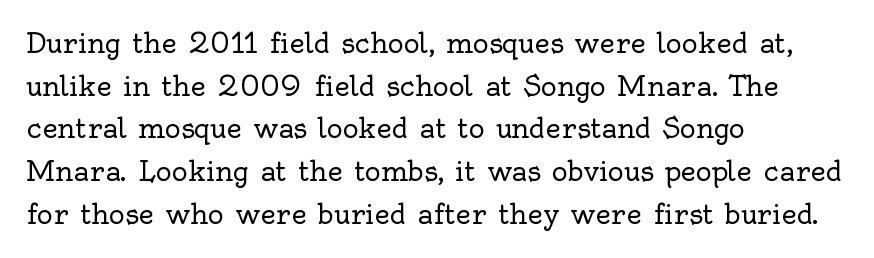
Q: Is the text bold? A: No.
Q: Is the text italic (slanted)? A: No, it is upright.
Q: Is the text underlined? A: No.
Q: How is the paragraph aligned? A: Left-aligned.
Q: Is the spacing between letters normal or unusually wide? A: Normal.
Q: Is the spacing between lines tight, normal or loose? A: Normal.
